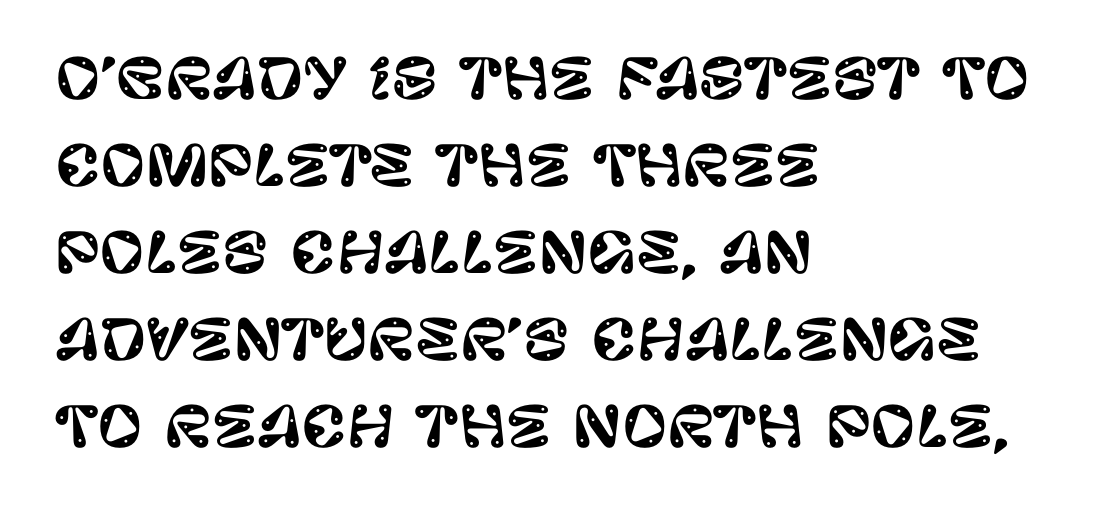
{"serif": "no", "width": "normal", "stroke_contrast": "low", "x_height": "large", "monospaced": "no", "underline": "no", "align": "left", "line_spacing": "normal", "line_spacing_ratio": 1.58, "letter_spacing": "normal", "letter_spacing_em": 0.0, "glyph_px": 55}
